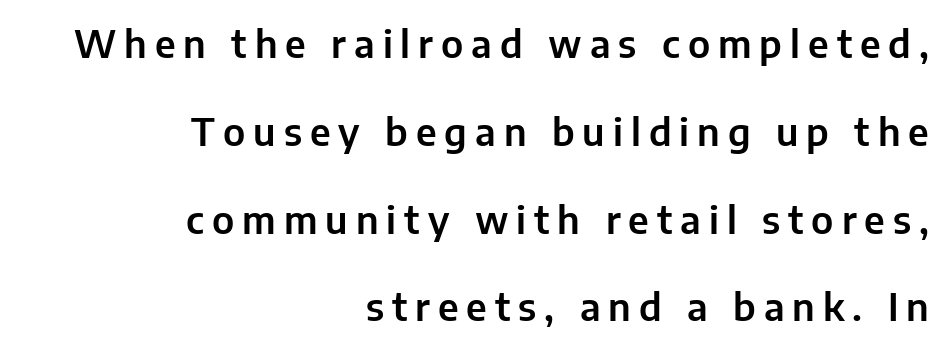
The line texture is sparse and dotted thanks to wide tracking. The baseline area is clear. The font family rendered here belongs to the sans-serif group. The leading is generous, giving the passage an open texture.
